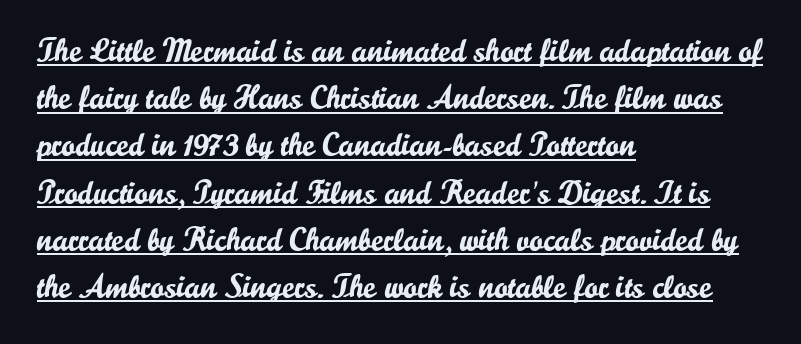
The image shows 33 px sans-serif type; set left-aligned, normal line spacing (1.43x), normal letter spacing, underlined; low stroke contrast and a small x-height.
